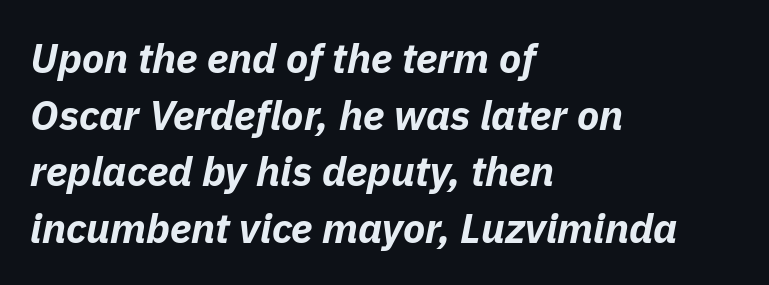
The image shows 41 px bold type, italic (leaning right); set left-aligned, normal line spacing (1.38x), normal letter spacing, not underlined; low stroke contrast and a medium x-height.
